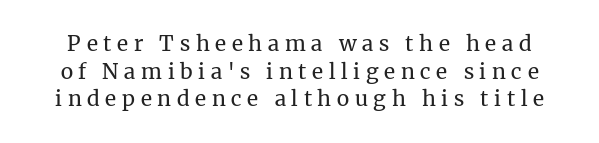
Q: Is the text bold? A: No.
Q: Is the text italic (slanted)? A: No, it is upright.
Q: Is the text underlined? A: No.
Q: Is the spacing between letters normal or unusually wide? A: Unusually wide.
Q: Is the spacing between lines tight, normal or loose? A: Normal.
